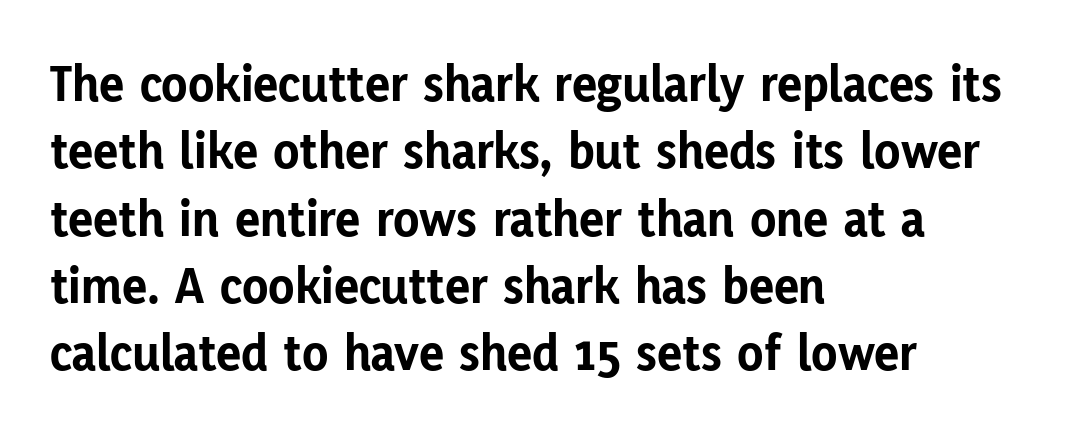
{"serif": "no", "italic": "no", "bold": "yes", "weight": "bold", "width": "normal", "stroke_contrast": "low", "x_height": "medium", "monospaced": "no", "underline": "no", "align": "left", "line_spacing": "normal", "line_spacing_ratio": 1.27, "letter_spacing": "normal", "letter_spacing_em": 0.0, "glyph_px": 53}
